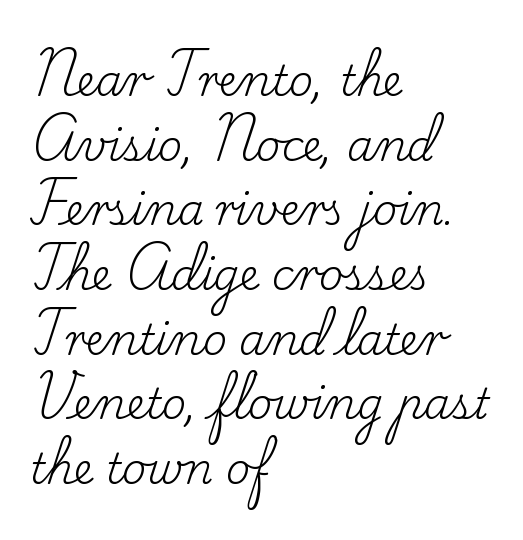
The image shows 42 px regular-weight serif type; set left-aligned, normal line spacing (1.54x), normal letter spacing, not underlined; low stroke contrast and a small x-height.
